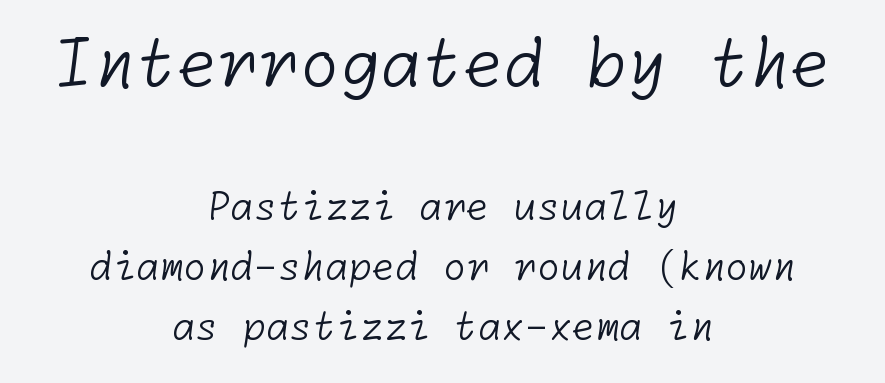
{"serif": "no", "bold": "no", "weight": "light", "width": "normal", "stroke_contrast": "low", "x_height": "medium", "underline": "no", "align": "center", "line_spacing": "normal", "line_spacing_ratio": 1.57, "letter_spacing": "normal", "letter_spacing_em": 0.0, "larger_block": "first", "size_ratio": 1.74, "glyph_px": 66}
